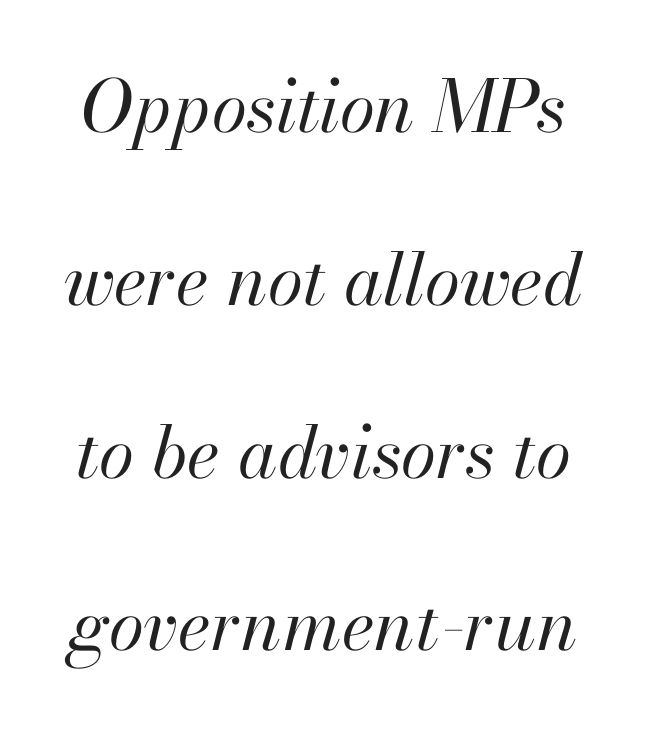
Q: Is the text bold? A: No.
Q: Is the text italic (slanted)? A: Yes, it leans right by about 13 degrees.
Q: Is the text underlined? A: No.
Q: Is the spacing between letters normal or unusually wide? A: Normal.
Q: Is the spacing between lines tight, normal or loose? A: Loose.
Q: Width (condensed, normal, or wide)? A: Normal.
Q: Stroke contrast? A: High.
Q: x-height? A: Small.
Q: Monospaced? A: No.
